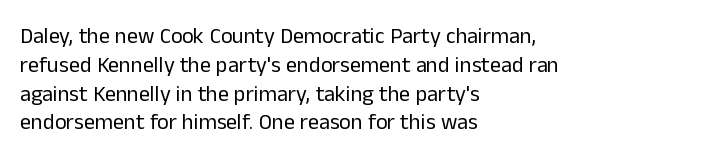
Q: Is the text bold? A: No.
Q: Is the text italic (slanted)? A: No, it is upright.
Q: Is the text underlined? A: No.
Q: How is the paragraph aligned? A: Left-aligned.
Q: Is the spacing between letters normal or unusually wide? A: Normal.
Q: Is the spacing between lines tight, normal or loose? A: Normal.
